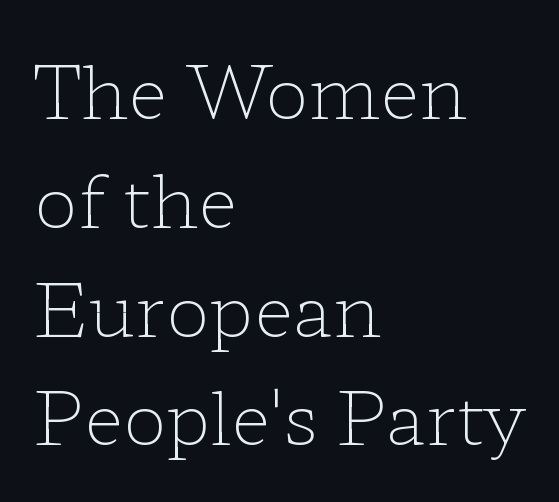
The image shows 73 px light, wide serif type, upright; set left-aligned, normal line spacing (1.49x), normal letter spacing, not underlined; low stroke contrast and a medium x-height.
